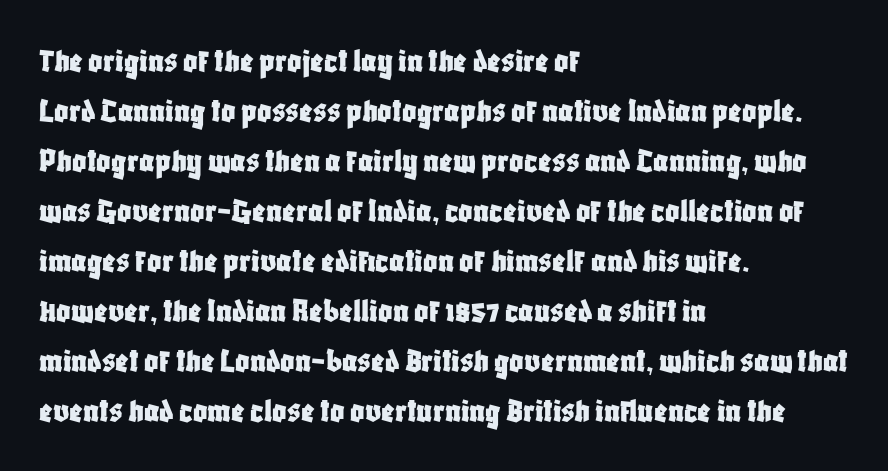
{"serif": "no", "italic": "no", "width": "condensed", "stroke_contrast": "low", "x_height": "large", "monospaced": "no", "underline": "no", "align": "left", "line_spacing": "normal", "line_spacing_ratio": 1.43, "letter_spacing": "normal", "letter_spacing_em": 0.0, "glyph_px": 35}
